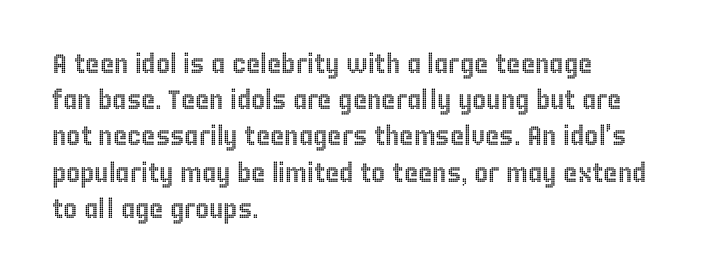
The image shows 27 px text type, upright; set left-aligned, normal line spacing (1.34x), normal letter spacing, not underlined.
